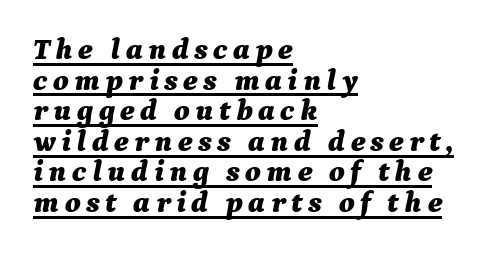
Q: Is the text bold? A: Yes.
Q: Is the text italic (slanted)? A: Yes, it leans right by about 9 degrees.
Q: Is the text underlined? A: Yes.
Q: How is the paragraph aligned? A: Left-aligned.
Q: Is the spacing between lines tight, normal or loose? A: Tight.
Q: Width (condensed, normal, or wide)? A: Normal.
Q: Stroke contrast? A: Medium.
Q: x-height? A: Medium.
Q: Monospaced? A: No.
